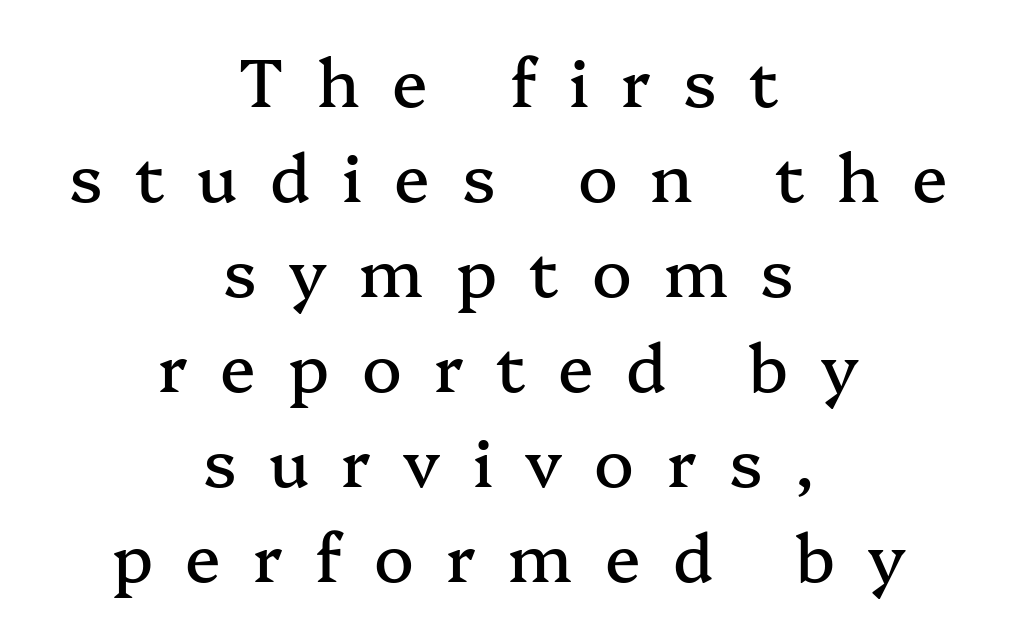
{"serif": "yes", "italic": "no", "width": "normal", "stroke_contrast": "medium", "x_height": "medium", "monospaced": "no", "underline": "no", "align": "center", "line_spacing": "normal", "line_spacing_ratio": 1.44, "letter_spacing": "wide", "letter_spacing_em": 0.49, "glyph_px": 66}
